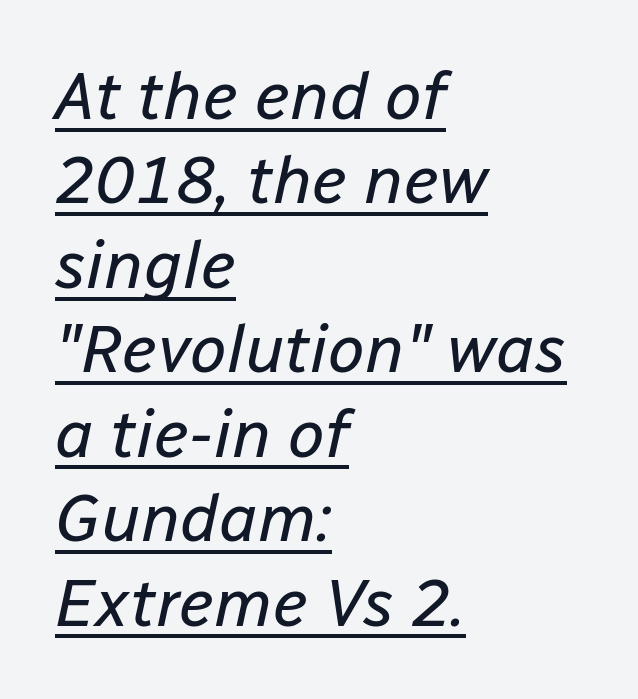
{"italic": "yes", "lean": "right", "slant_degrees": 12, "bold": "no", "weight": "regular", "width": "normal", "stroke_contrast": "low", "x_height": "medium", "monospaced": "no", "underline": "yes", "align": "left", "line_spacing": "normal", "line_spacing_ratio": 1.26, "letter_spacing": "normal", "letter_spacing_em": 0.0, "glyph_px": 67}
